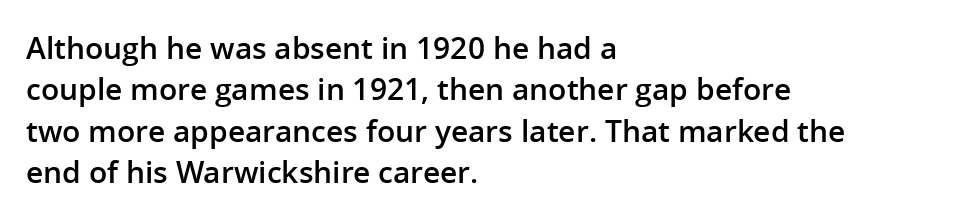
{"serif": "no", "italic": "no", "bold": "semi", "weight": "semibold", "width": "normal", "stroke_contrast": "low", "x_height": "medium", "monospaced": "no", "underline": "no", "align": "left", "line_spacing": "normal", "line_spacing_ratio": 1.38, "letter_spacing": "normal", "letter_spacing_em": 0.0, "glyph_px": 30}
